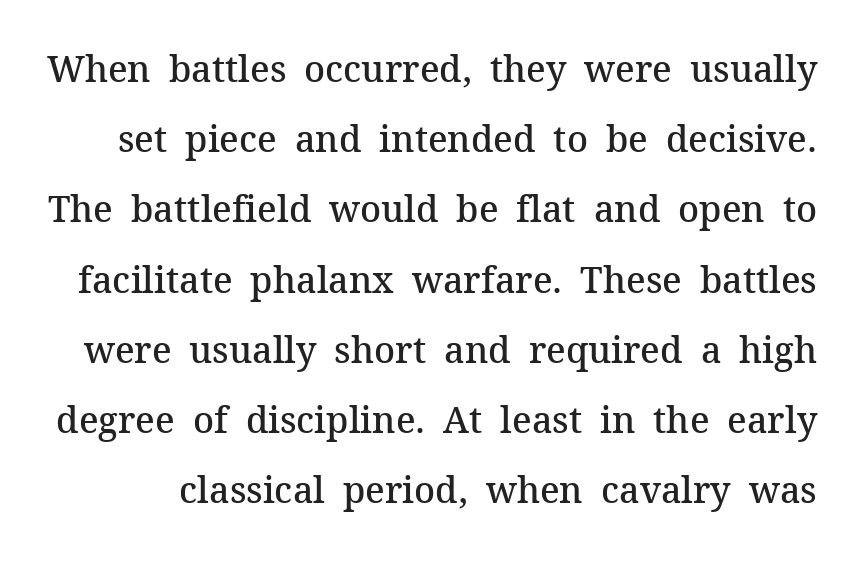
Q: Is the text bold? A: Semi-bold.
Q: Is the text italic (slanted)? A: No, it is upright.
Q: Is the typeface a serif or a sans-serif typeface? A: Serif.
Q: Is the text underlined? A: No.
Q: Is the spacing between letters normal or unusually wide? A: Normal.
Q: Is the spacing between lines tight, normal or loose? A: Loose.
Q: Width (condensed, normal, or wide)? A: Normal.
Q: Stroke contrast? A: Medium.
Q: x-height? A: Medium.
Q: Monospaced? A: No.
